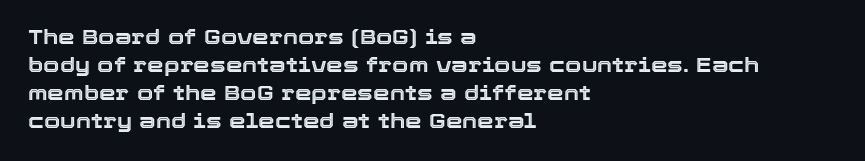
Q: Is the text italic (slanted)? A: No, it is upright.
Q: Is the text underlined? A: No.
Q: How is the paragraph aligned? A: Left-aligned.
Q: Is the spacing between letters normal or unusually wide? A: Normal.
Q: Is the spacing between lines tight, normal or loose? A: Normal.
